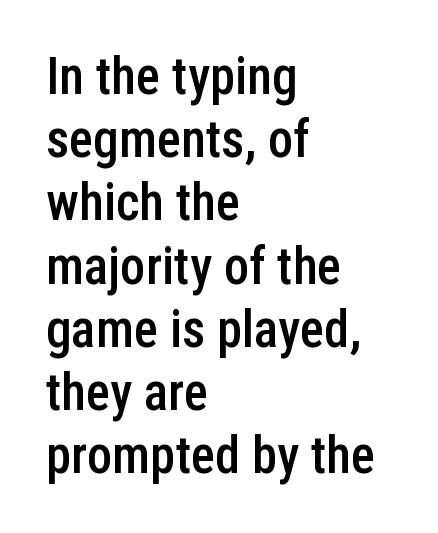
A semibold gives these letters moderate extra thickness, short of bold. Serif or sans? Sans — the stroke terminals are bare. The area under the type is left untouched. These lines are set flush left with a ragged right edge.
